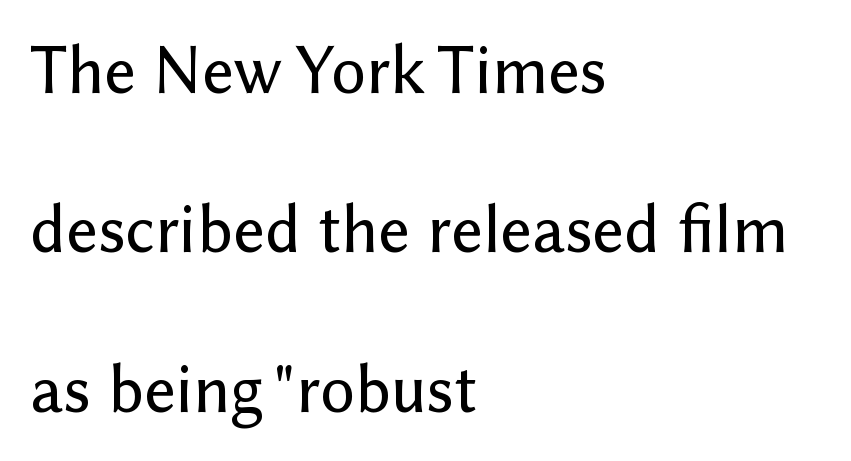
{"serif": "no", "italic": "no", "width": "normal", "stroke_contrast": "low", "x_height": "medium", "monospaced": "no", "underline": "no", "align": "left", "line_spacing": "loose", "line_spacing_ratio": 2.31, "letter_spacing": "normal", "letter_spacing_em": 0.0, "glyph_px": 69}
